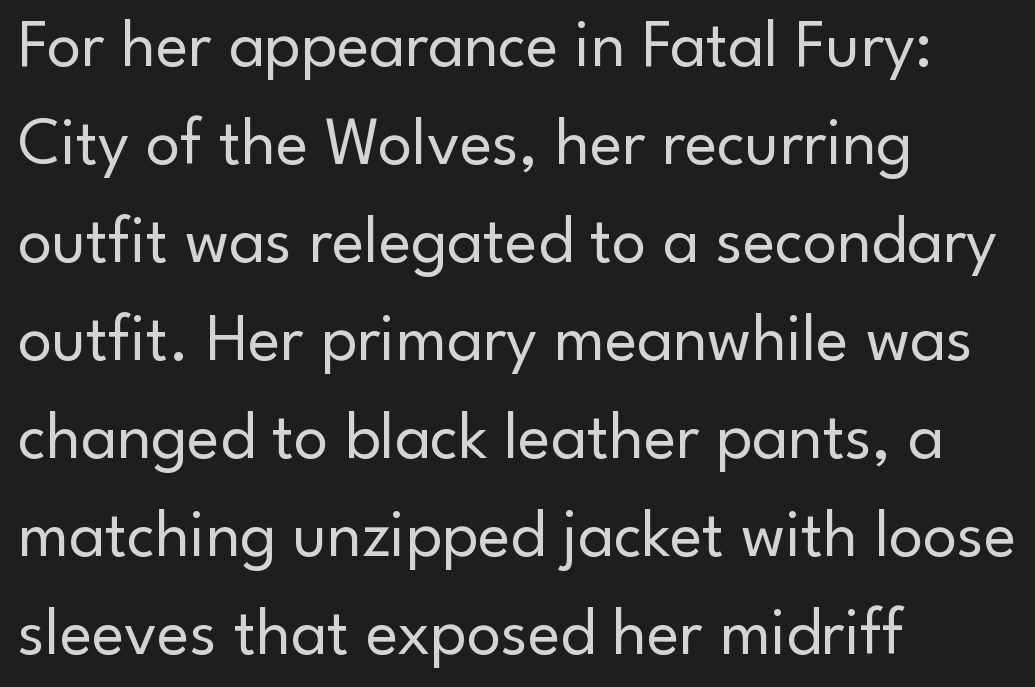
{"serif": "no", "italic": "no", "bold": "no", "weight": "regular", "width": "normal", "stroke_contrast": "low", "x_height": "small", "monospaced": "no", "underline": "no", "align": "left", "line_spacing": "normal", "line_spacing_ratio": 1.44, "letter_spacing": "normal", "letter_spacing_em": 0.0, "glyph_px": 68}
